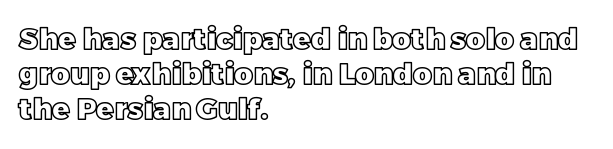
Q: Is the text italic (slanted)? A: No, it is upright.
Q: Is the text underlined? A: No.
Q: How is the paragraph aligned? A: Left-aligned.
Q: Is the spacing between letters normal or unusually wide? A: Normal.
Q: Width (condensed, normal, or wide)? A: Normal.
Q: x-height? A: Large.
Q: Monospaced? A: No.
